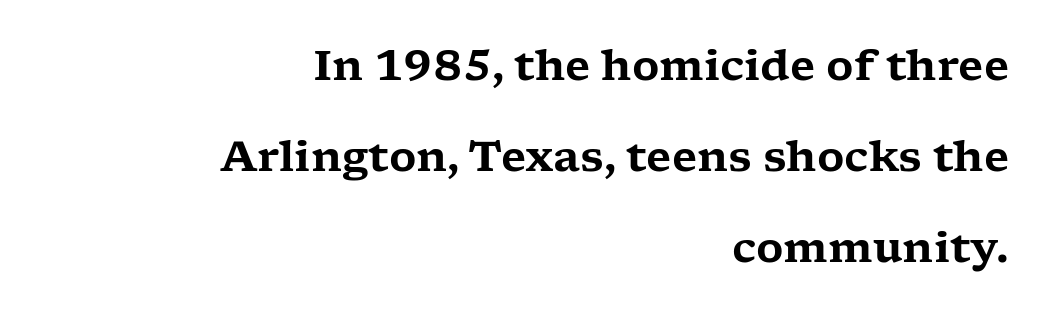
Q: Is the text italic (slanted)? A: No, it is upright.
Q: Is the typeface a serif or a sans-serif typeface? A: Serif.
Q: Is the text underlined? A: No.
Q: How is the paragraph aligned? A: Right-aligned.
Q: Is the spacing between letters normal or unusually wide? A: Normal.
Q: Is the spacing between lines tight, normal or loose? A: Loose.
Q: Width (condensed, normal, or wide)? A: Wide.
Q: Stroke contrast? A: Low.
Q: x-height? A: Medium.
Q: Monospaced? A: No.
